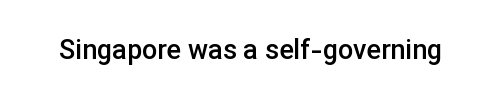
Honestly, the letter spacing is just normal — you wouldn't notice it. Only glyphs here, with clear space below each row. The typography opts for an upright posture over an oblique one. Set as a demibold, roughly 600 on the weight scale.
